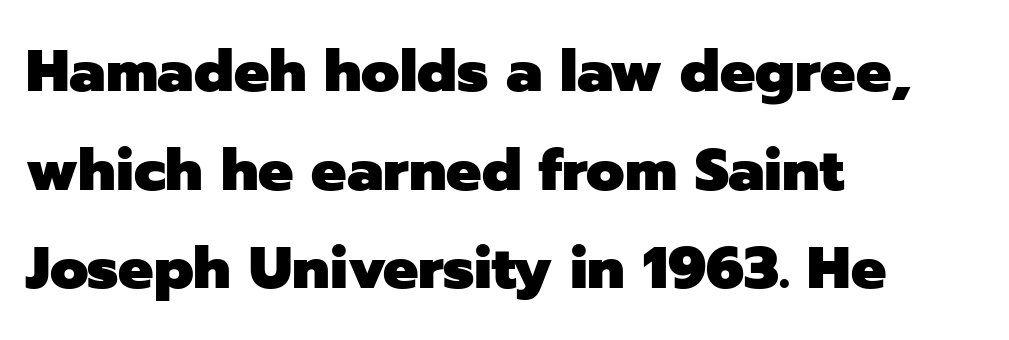
Q: Is the text bold? A: Yes.
Q: Is the text italic (slanted)? A: No, it is upright.
Q: Is the typeface a serif or a sans-serif typeface? A: Sans-serif.
Q: Is the text underlined? A: No.
Q: How is the paragraph aligned? A: Left-aligned.
Q: Is the spacing between letters normal or unusually wide? A: Normal.
Q: Is the spacing between lines tight, normal or loose? A: Normal.
Q: Width (condensed, normal, or wide)? A: Normal.
Q: Stroke contrast? A: Low.
Q: x-height? A: Medium.
Q: Monospaced? A: No.
